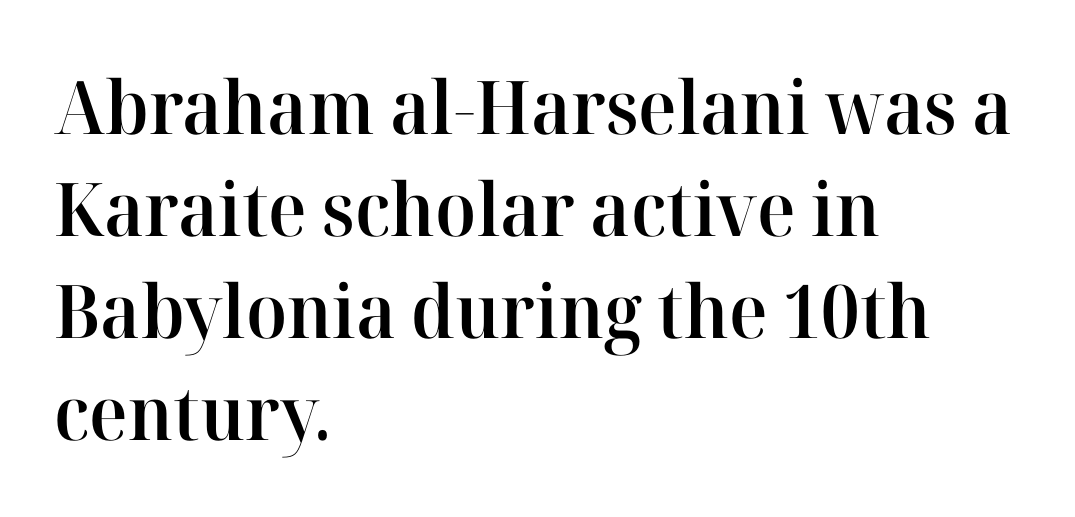
The image shows 74 px semibold serif type, upright; set left-aligned, normal line spacing (1.38x), normal letter spacing, not underlined; high stroke contrast and a medium x-height.
